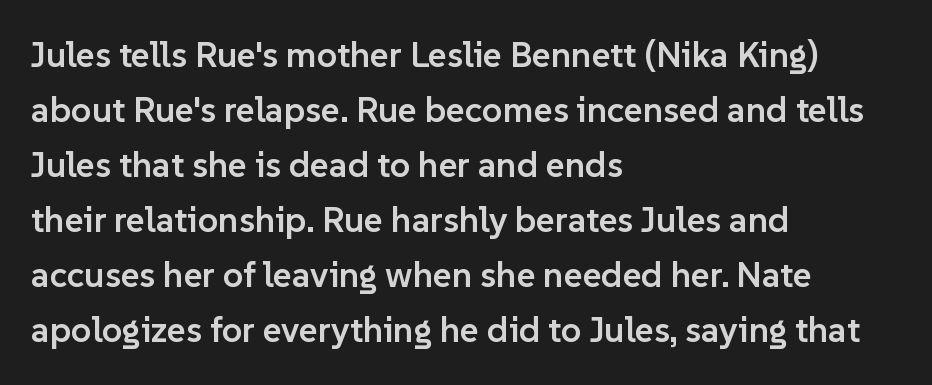
The image shows 36 px semibold sans-serif type, upright; set left-aligned, normal line spacing (1.53x), normal letter spacing, not underlined; low stroke contrast and a medium x-height.
